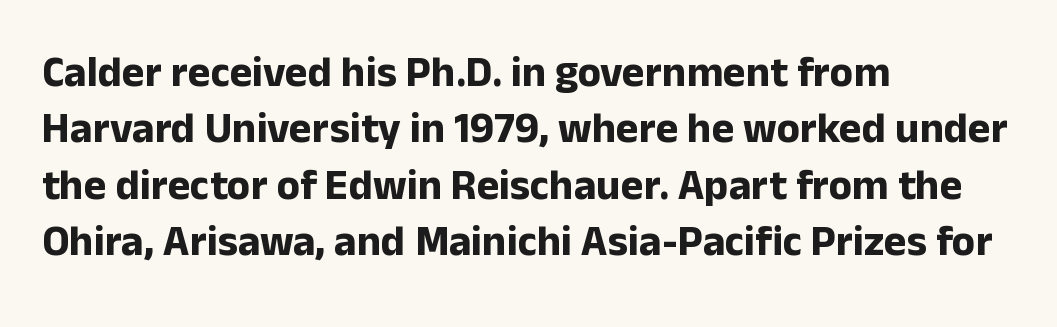
The image shows 43 px bold sans-serif type, upright; set left-aligned, normal line spacing (1.31x), normal letter spacing, not underlined; low stroke contrast and a medium x-height.
